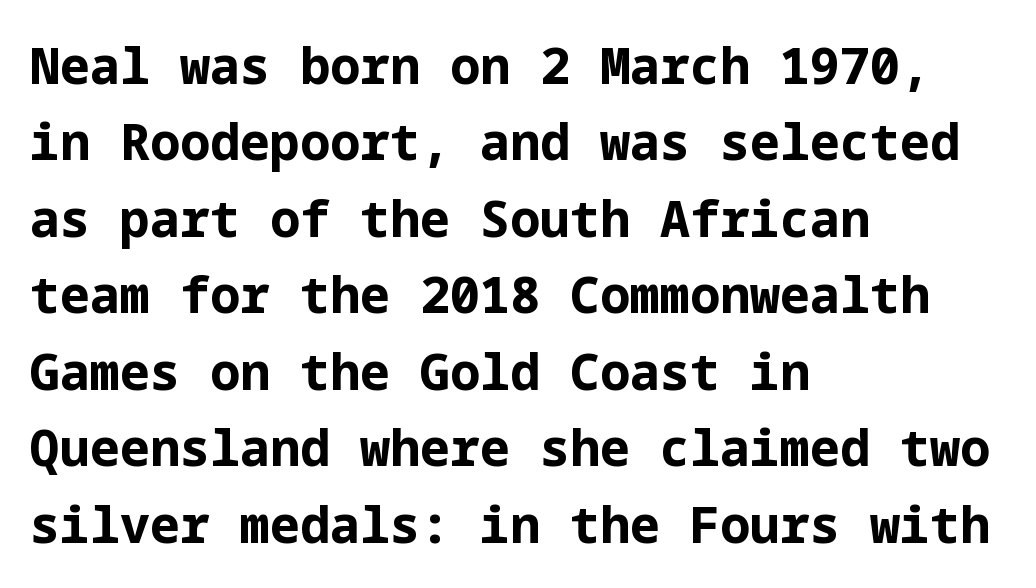
{"serif": "no", "italic": "no", "bold": "yes", "weight": "bold", "width": "normal", "stroke_contrast": "low", "x_height": "medium", "underline": "no", "align": "left", "line_spacing": "normal", "line_spacing_ratio": 1.53, "letter_spacing": "normal", "letter_spacing_em": 0.0, "glyph_px": 50}
